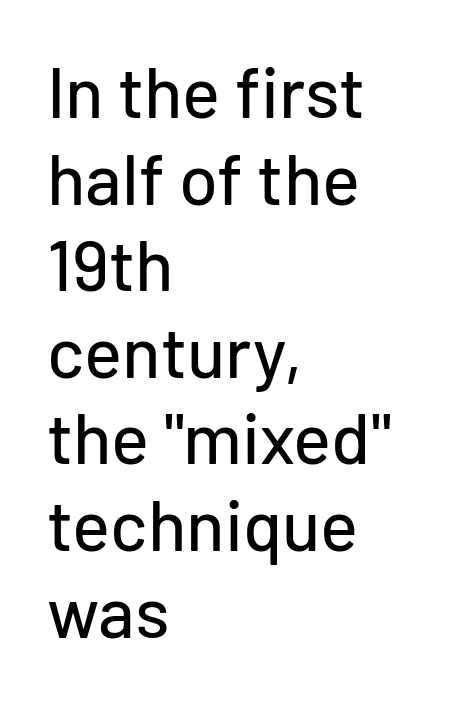
Q: Is the text italic (slanted)? A: No, it is upright.
Q: Is the typeface a serif or a sans-serif typeface? A: Sans-serif.
Q: Is the text underlined? A: No.
Q: How is the paragraph aligned? A: Left-aligned.
Q: Is the spacing between letters normal or unusually wide? A: Normal.
Q: Width (condensed, normal, or wide)? A: Normal.
Q: Stroke contrast? A: Low.
Q: x-height? A: Medium.
Q: Monospaced? A: No.
